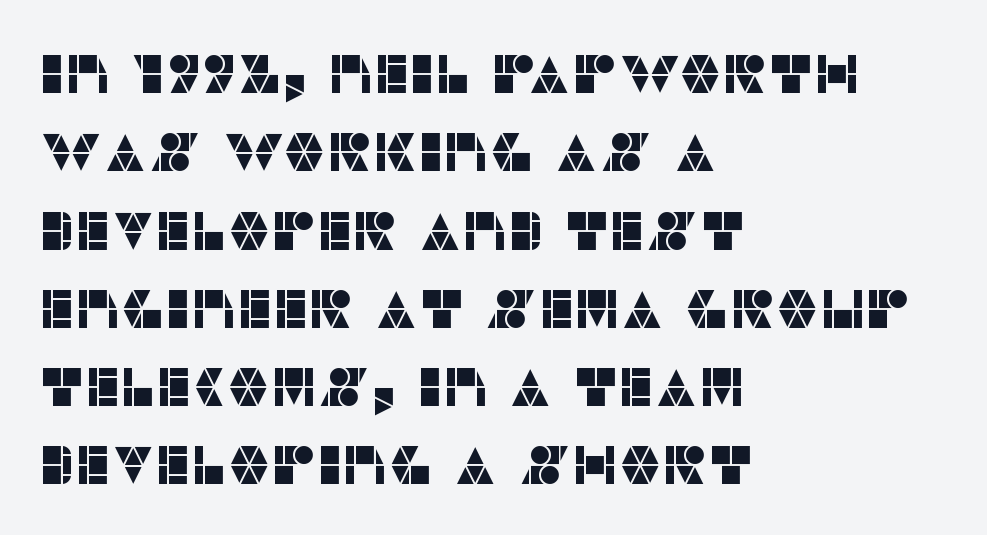
Q: Is the text italic (slanted)? A: No, it is upright.
Q: Is the typeface a serif or a sans-serif typeface? A: Sans-serif.
Q: Is the text underlined? A: No.
Q: How is the paragraph aligned? A: Left-aligned.
Q: Is the spacing between letters normal or unusually wide? A: Normal.
Q: Is the spacing between lines tight, normal or loose? A: Normal.
Q: Width (condensed, normal, or wide)? A: Normal.
Q: Stroke contrast? A: Low.
Q: x-height? A: Large.
Q: Monospaced? A: No.
